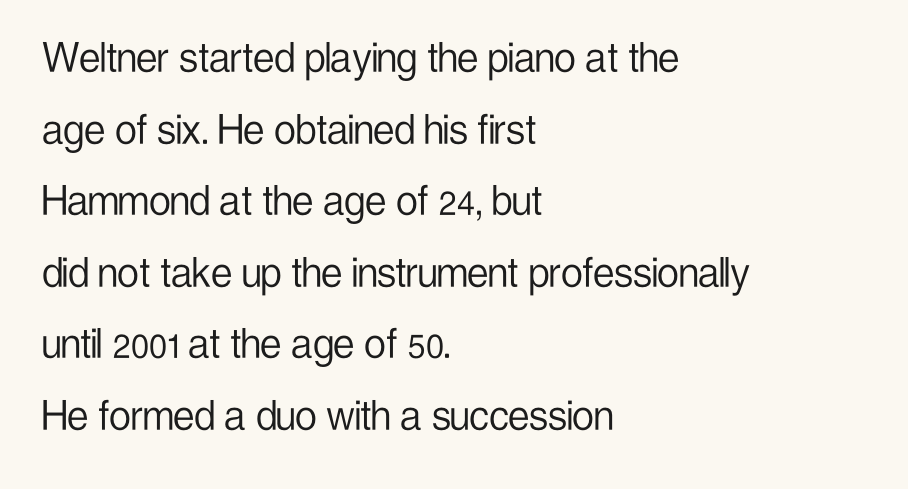
In terms of leading, this rendering sits right in the middle. The space beneath each line is pristine and unruled. The text block is weighted toward the left margin, trailing off unevenly rightward. Nope, not italic — everything's standing straight.
